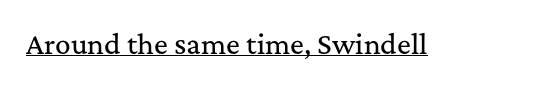
{"italic": "no", "underline": "yes", "letter_spacing": "normal", "letter_spacing_em": 0.0, "glyph_px": 26}
